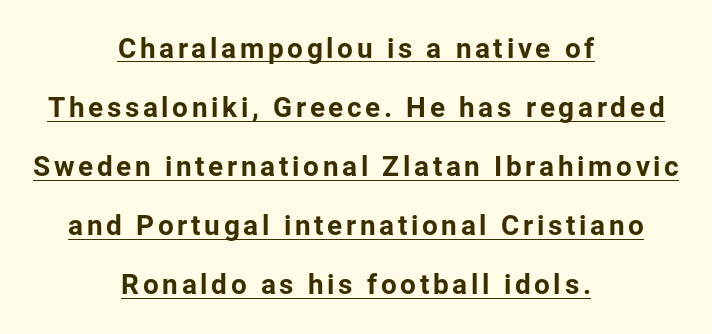
The image shows 28 px sans-serif type, upright; set centered, loose line spacing (2.11x), underlined; low stroke contrast and a medium x-height.
